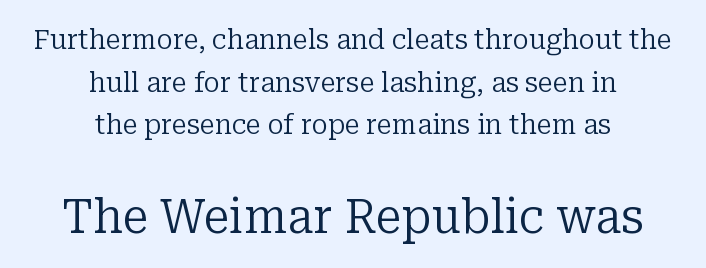
{"serif": "yes", "italic": "no", "bold": "no", "weight": "regular", "width": "normal", "stroke_contrast": "low", "x_height": "medium", "monospaced": "no", "underline": "no", "align": "center", "line_spacing": "normal", "line_spacing_ratio": 1.58, "letter_spacing": "normal", "letter_spacing_em": 0.0, "larger_block": "second", "size_ratio": 1.74, "glyph_px": 47}
